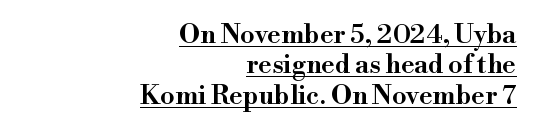
{"italic": "no", "bold": "semi", "underline": "yes", "align": "right", "line_spacing_ratio": 1.17, "letter_spacing": "normal", "letter_spacing_em": 0.0, "glyph_px": 26}
